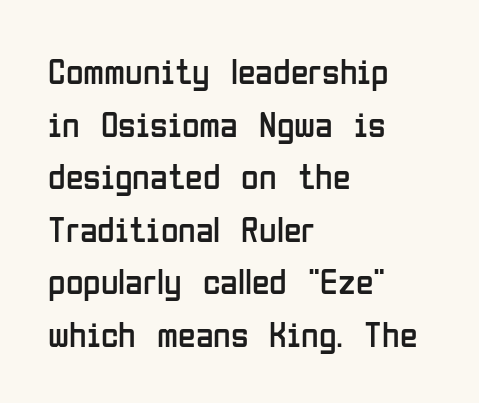
{"serif": "no", "italic": "no", "bold": "no", "weight": "regular", "width": "condensed", "stroke_contrast": "low", "x_height": "medium", "monospaced": "no", "underline": "no", "align": "left", "line_spacing": "normal", "line_spacing_ratio": 1.46, "letter_spacing": "normal", "letter_spacing_em": 0.0, "glyph_px": 36}
